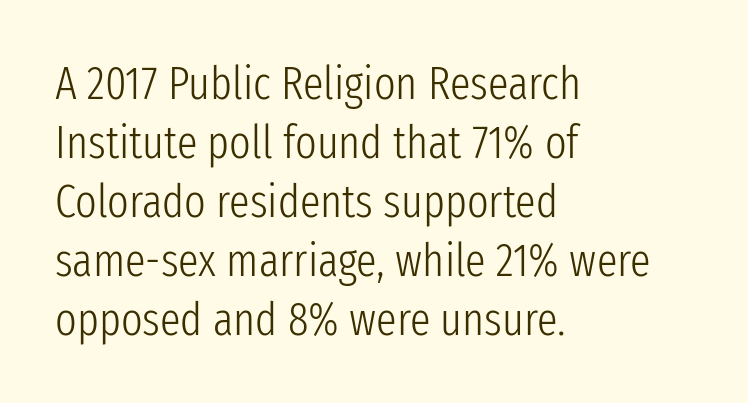
The image shows 46 px light, condensed sans-serif type, upright; set left-aligned, normal line spacing (1.28x), normal letter spacing, not underlined; low stroke contrast and a medium x-height.
